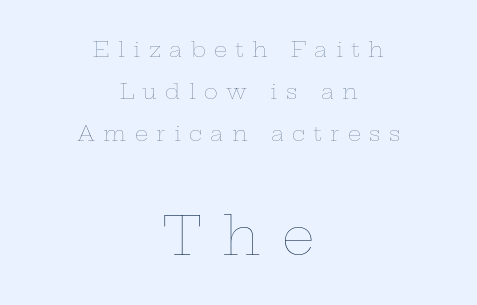
Character widths vary here, with narrow letters taking less room than wide ones. Clear beneath every line of the passage. What stands out about the letter spacing? Its width — letters are far apart. Letters have the restrained weight of plain body copy at most.
